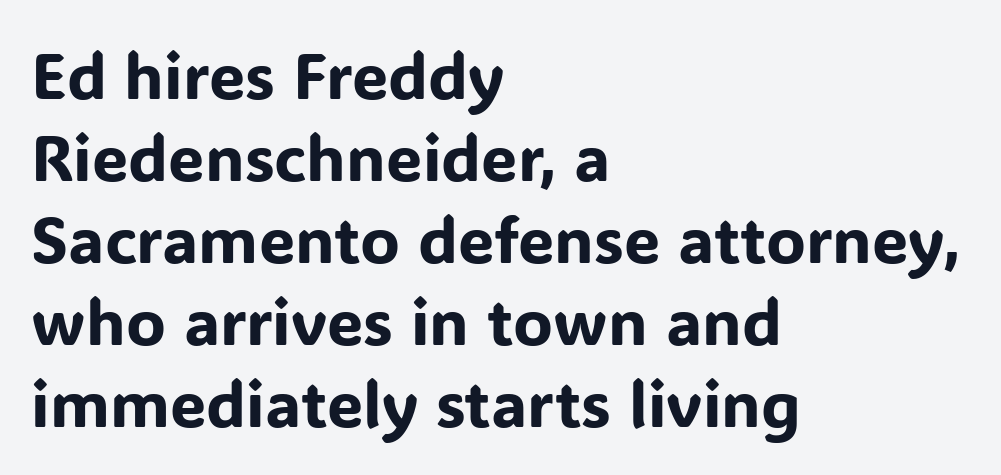
Q: Is the text italic (slanted)? A: No, it is upright.
Q: Is the typeface a serif or a sans-serif typeface? A: Sans-serif.
Q: Is the text underlined? A: No.
Q: How is the paragraph aligned? A: Left-aligned.
Q: Is the spacing between letters normal or unusually wide? A: Normal.
Q: Is the spacing between lines tight, normal or loose? A: Normal.
Q: Width (condensed, normal, or wide)? A: Normal.
Q: Stroke contrast? A: Low.
Q: x-height? A: Medium.
Q: Monospaced? A: No.
